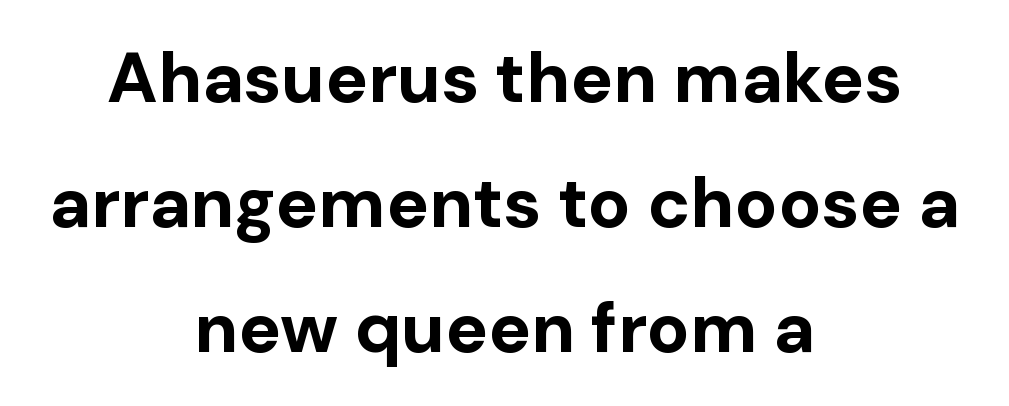
The image shows 71 px bold sans-serif type, upright; set centered, line spacing 1.76x, normal letter spacing, not underlined; low stroke contrast and a medium x-height.
